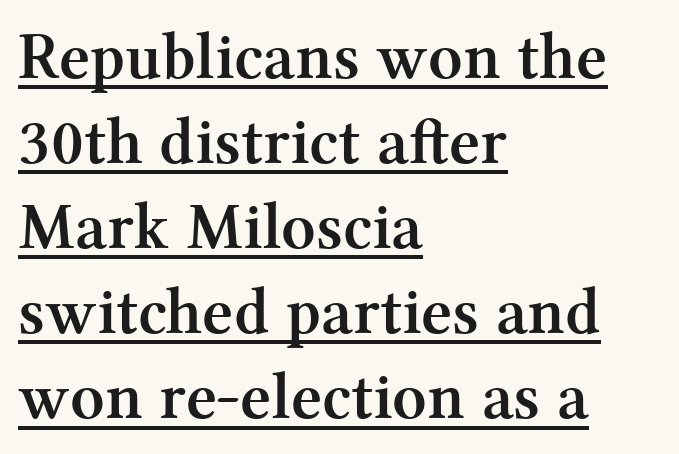
What stands out about the letter spacing? Nothing — it is the standard amount. The characters display serif detailing at their extremities. Unlike italic type, these characters show no tilt at all. This rendering uses left alignment, leaving the right contour irregular.
